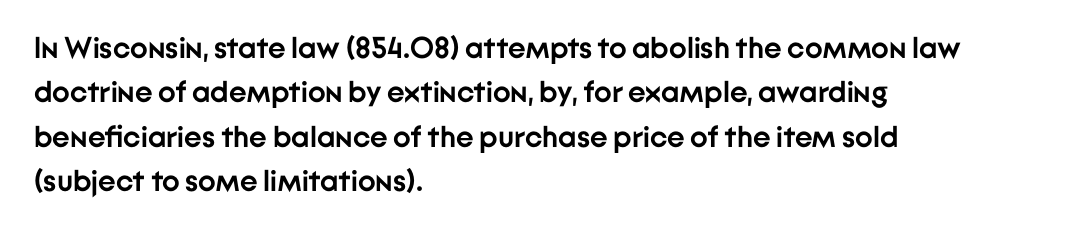
{"serif": "no", "italic": "no", "bold": "yes", "weight": "semibold", "width": "normal", "stroke_contrast": "low", "x_height": "medium", "monospaced": "no", "underline": "no", "align": "left", "line_spacing": "normal", "line_spacing_ratio": 1.48, "letter_spacing": "normal", "letter_spacing_em": 0.0, "glyph_px": 30}
